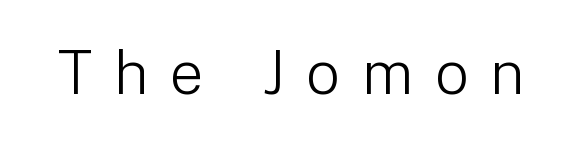
The space directly below the letters is spotless. The letterforms stand isolated, each surrounded by extra space. Looks like regular typesetting: each glyph gets only the width it needs. The face looks like a standard text weight, possibly lighter. The letters stand upright; this is a roman face.
